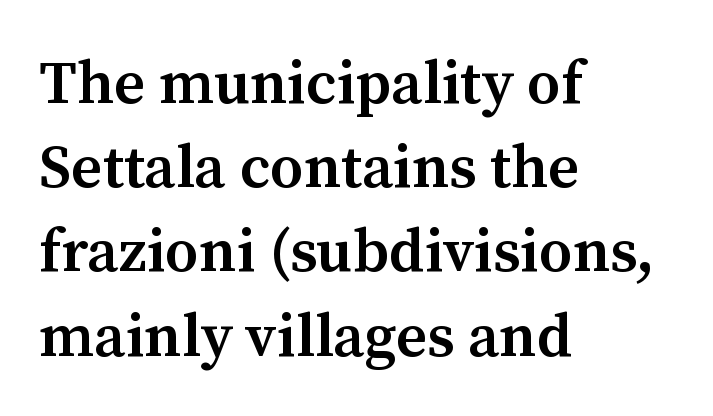
This is roman type, the default non-slanted kind. The words here are not underlined. Quick note: interline space is typical. You could not count columns in this text — the font is proportionally spaced. The glyphs in this specimen are seriffed. Leftover space on each line is placed entirely after the last word.
